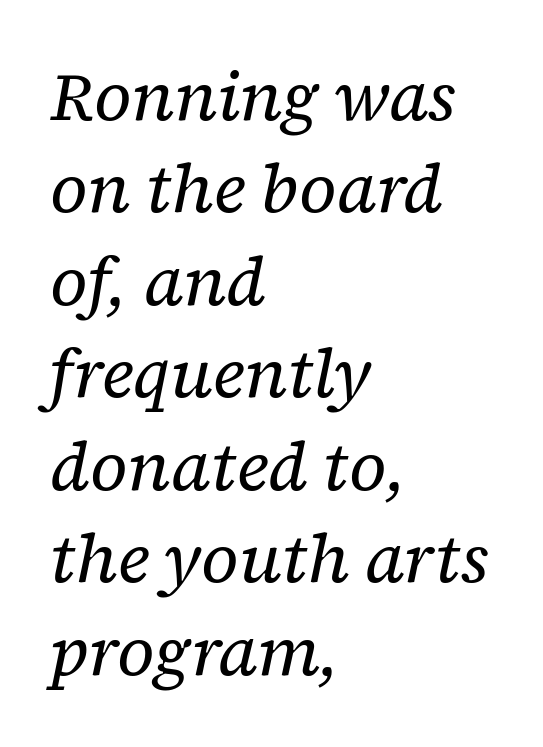
The image shows 68 px regular-weight serif type, italic (leaning right); set left-aligned, normal line spacing (1.36x), normal letter spacing, not underlined; low stroke contrast and a medium x-height.
